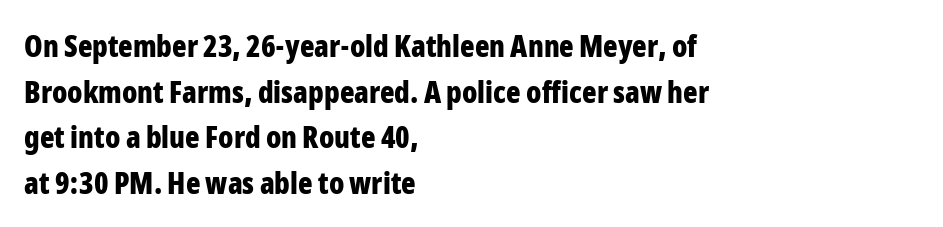
Q: Is the text bold? A: Yes.
Q: Is the text italic (slanted)? A: No, it is upright.
Q: Is the typeface a serif or a sans-serif typeface? A: Sans-serif.
Q: Is the text underlined? A: No.
Q: How is the paragraph aligned? A: Left-aligned.
Q: Is the spacing between letters normal or unusually wide? A: Normal.
Q: Is the spacing between lines tight, normal or loose? A: Normal.
Q: Width (condensed, normal, or wide)? A: Condensed.
Q: Stroke contrast? A: Low.
Q: x-height? A: Medium.
Q: Monospaced? A: No.
